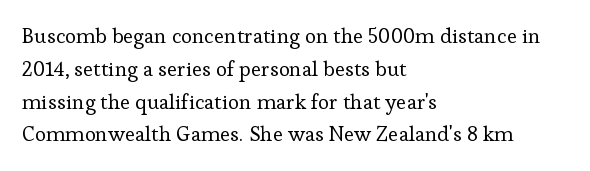
{"italic": "no", "bold": "no", "underline": "no", "align": "left", "line_spacing": "normal", "line_spacing_ratio": 1.56, "letter_spacing": "normal", "letter_spacing_em": 0.0, "glyph_px": 21}
